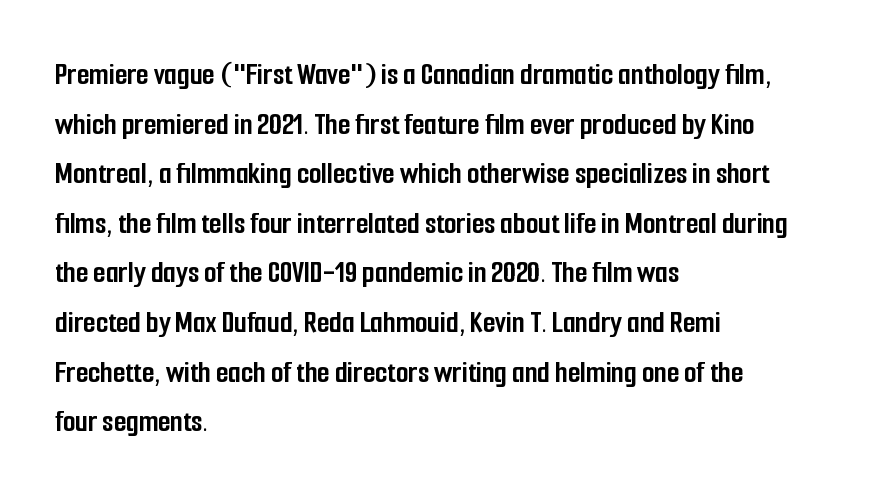
{"serif": "no", "italic": "no", "bold": "yes", "weight": "semibold", "width": "condensed", "stroke_contrast": "low", "x_height": "medium", "monospaced": "no", "underline": "no", "align": "left", "line_spacing": "normal", "line_spacing_ratio": 1.55, "letter_spacing": "normal", "letter_spacing_em": 0.0, "glyph_px": 32}
